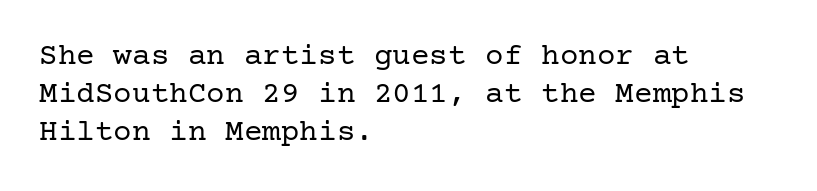
The image shows 31 px regular-weight serif type, upright; set left-aligned, line spacing 1.23x, normal letter spacing, not underlined; low stroke contrast and a medium x-height.
